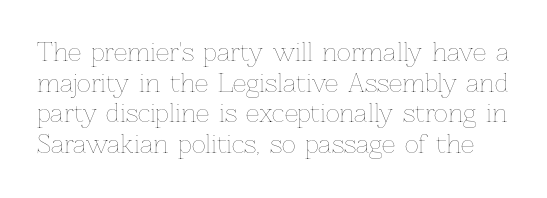
{"italic": "no", "bold": "no", "underline": "no", "line_spacing": "normal", "line_spacing_ratio": 1.28, "letter_spacing": "normal", "letter_spacing_em": 0.0, "glyph_px": 24}
